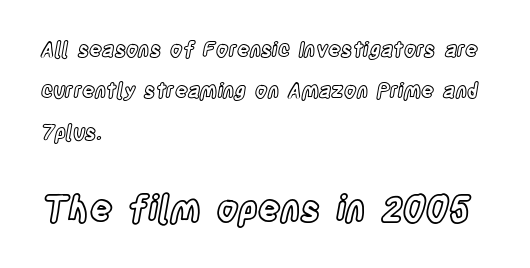
Observe the ordinary spacing: letters are neighbours, not strangers. Horizontal alignment here is leftward, the default for most running prose. The gap between lines stays unmarked. Here the designer chose a conventional face with non-uniform glyph widths. Block two is the big one; block one sits smaller above it.
